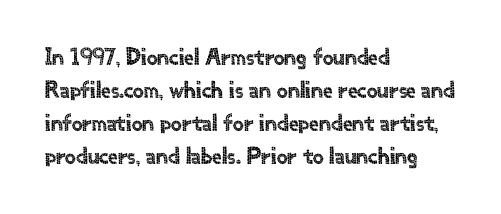
The type sits square on the baseline with zero lean. Students, observe: this is what conventionally led text looks like. Notice how the passage keeps a crisp vertical edge on the left only. Lines of text with bare space underneath.
